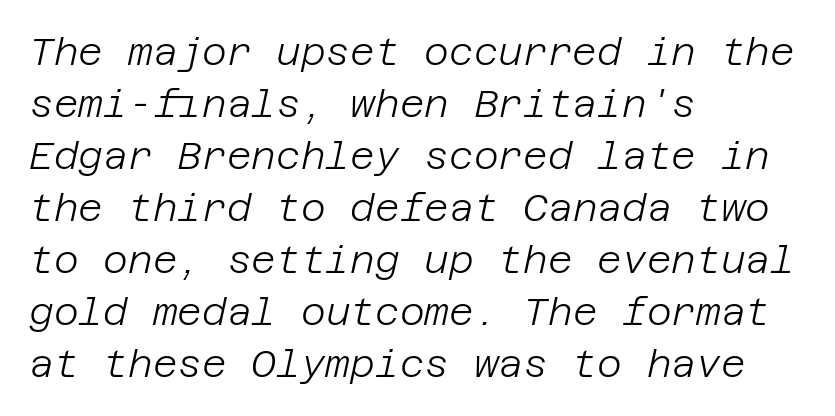
The image shows 38 px light type, italic (leaning right); set left-aligned, normal line spacing (1.37x), normal letter spacing, not underlined; low stroke contrast and a large x-height.
